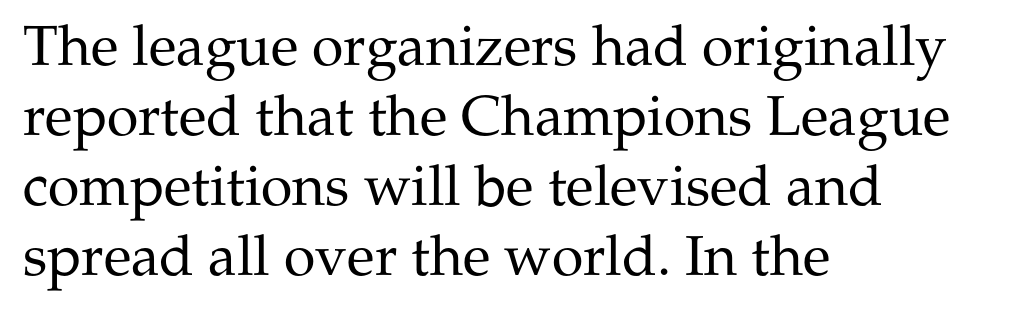
Q: Is the text bold? A: No.
Q: Is the text italic (slanted)? A: No, it is upright.
Q: Is the typeface a serif or a sans-serif typeface? A: Serif.
Q: Is the text underlined? A: No.
Q: How is the paragraph aligned? A: Left-aligned.
Q: Is the spacing between letters normal or unusually wide? A: Normal.
Q: Width (condensed, normal, or wide)? A: Normal.
Q: Stroke contrast? A: Medium.
Q: x-height? A: Medium.
Q: Monospaced? A: No.
